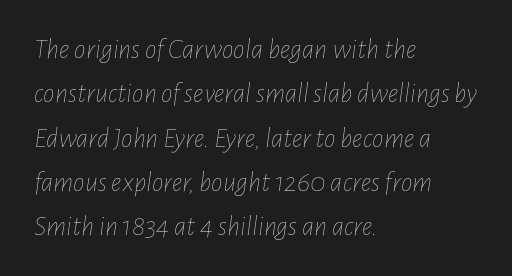
Q: Is the text bold? A: No.
Q: Is the text italic (slanted)? A: Yes, it leans right by about 7 degrees.
Q: Is the text underlined? A: No.
Q: How is the paragraph aligned? A: Left-aligned.
Q: Is the spacing between letters normal or unusually wide? A: Normal.
Q: Is the spacing between lines tight, normal or loose? A: Normal.
Q: Width (condensed, normal, or wide)? A: Condensed.
Q: Stroke contrast? A: Low.
Q: x-height? A: Medium.
Q: Monospaced? A: No.
